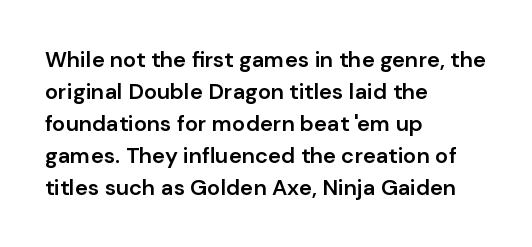
A typesetter would mark this as roman, not italic. If you drew a ruler down the left edge, every line would touch it. Look at the tracking — it's just the regular setting, nothing added. Regular leading.
